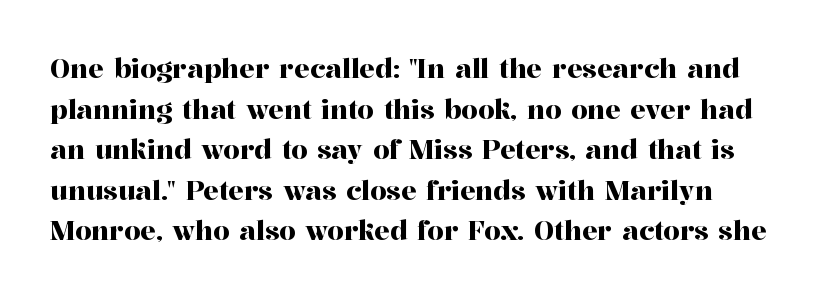
Q: Is the text italic (slanted)? A: No, it is upright.
Q: Is the text underlined? A: No.
Q: Is the spacing between letters normal or unusually wide? A: Normal.
Q: Is the spacing between lines tight, normal or loose? A: Normal.
